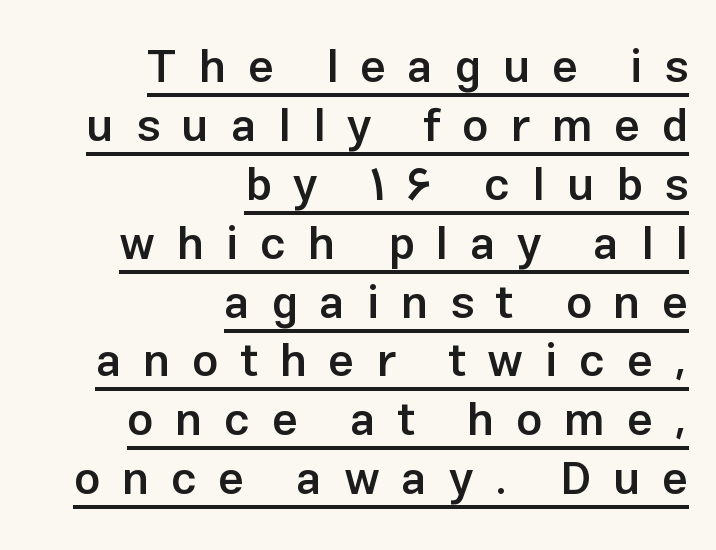
The image shows 46 px semibold sans-serif type, upright; set right-aligned, normal line spacing (1.28x), unusually wide letter spacing (+0.47 em), underlined; low stroke contrast and a medium x-height.
